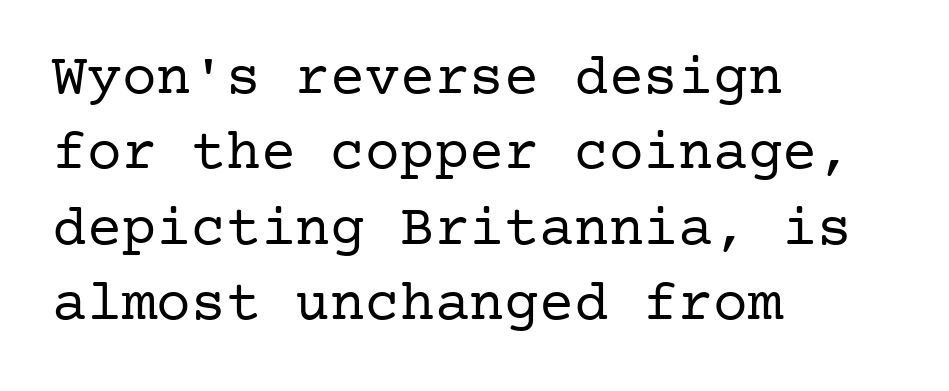
{"serif": "yes", "italic": "no", "bold": "no", "weight": "regular", "width": "normal", "stroke_contrast": "low", "x_height": "medium", "underline": "no", "align": "left", "line_spacing": "normal", "line_spacing_ratio": 1.3, "letter_spacing": "normal", "letter_spacing_em": 0.0, "glyph_px": 58}
